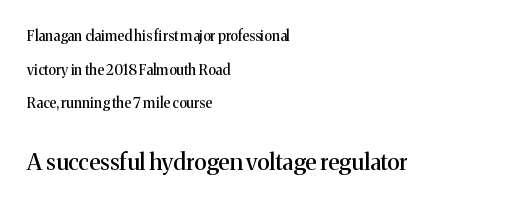
Q: Is the text italic (slanted)? A: No, it is upright.
Q: Is the text underlined? A: No.
Q: How is the paragraph aligned? A: Left-aligned.
Q: Is the spacing between letters normal or unusually wide? A: Normal.
Q: Is the spacing between lines tight, normal or loose? A: Loose.
Q: Which block of text is set in a larger size, the first (top) or the second (bottom)? A: The second (bottom) one.
